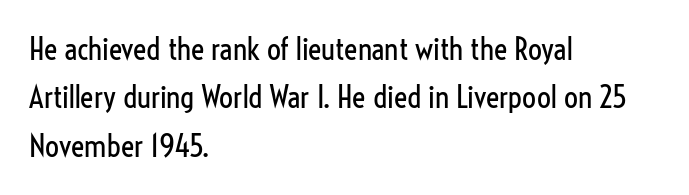
The passage shown is not underscored anywhere. Between one letter and the next there's only the usual sliver of space. Do the characters align in a grid? No, the font is proportional. This is the regular roman posture of the typeface. The letterforms sit at book weight or below. Where is the straight margin? On the left.
